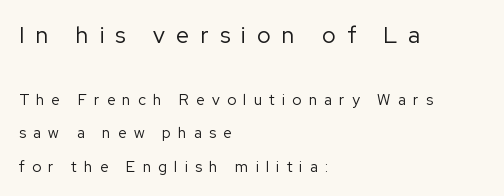
{"italic": "no", "bold": "no", "underline": "no", "align": "left", "line_spacing": "loose", "line_spacing_ratio": 2.23, "letter_spacing": "wide", "letter_spacing_em": 0.49, "larger_block": "first", "size_ratio": 1.53, "glyph_px": 23}
